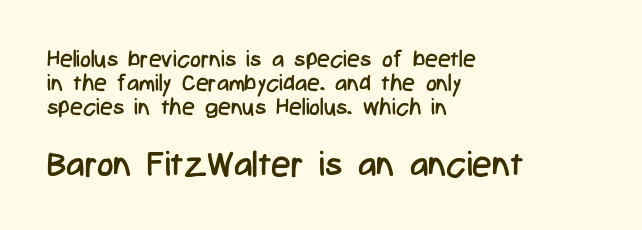
{"serif": "no", "italic": "no", "bold": "no", "weight": "regular", "width": "condensed", "stroke_contrast": "low", "x_height": "medium", "monospaced": "no", "underline": "no", "align": "left", "line_spacing": "tight", "line_spacing_ratio": 1.05, "letter_spacing": "normal", "letter_spacing_em": 0.0, "larger_block": "second", "size_ratio": 1.52, "glyph_px": 35}
